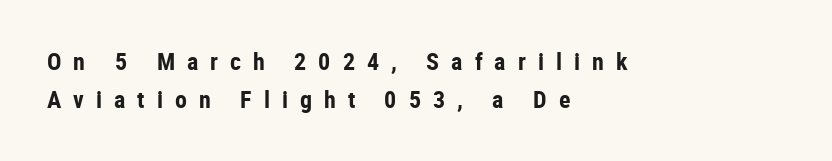
{"italic": "no", "bold": "yes", "underline": "no", "align": "left", "line_spacing": "normal", "line_spacing_ratio": 1.58, "letter_spacing": "wide", "letter_spacing_em": 0.5, "glyph_px": 24}
